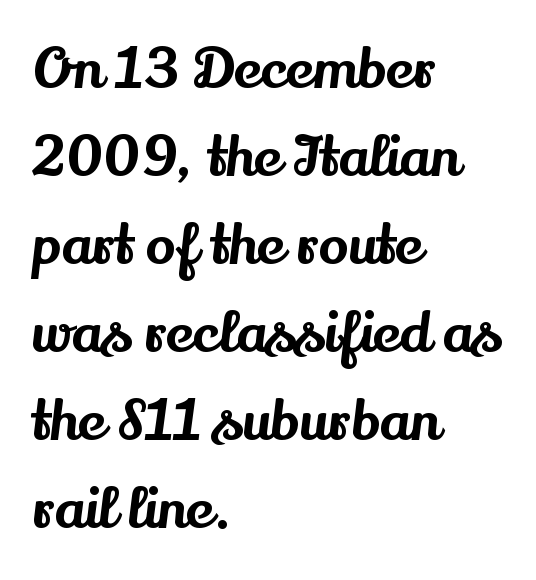
The image shows 56 px serif type; set left-aligned, normal line spacing (1.57x), normal letter spacing, not underlined; medium stroke contrast and a small x-height.
